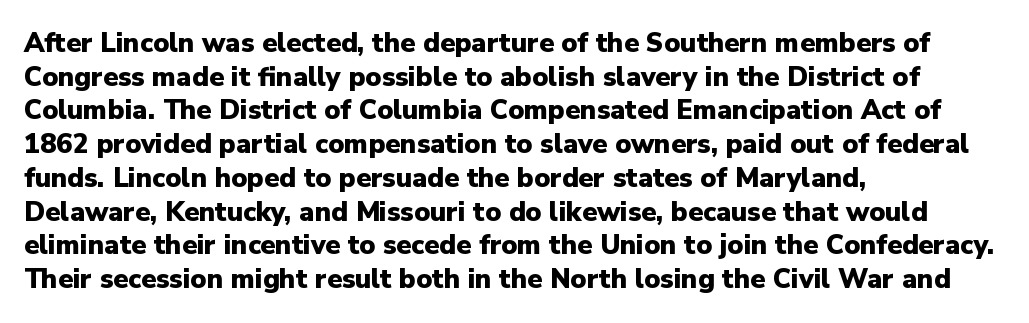
The image shows 27 px bold type, upright; set left-aligned, normal line spacing (1.25x), normal letter spacing, not underlined.
